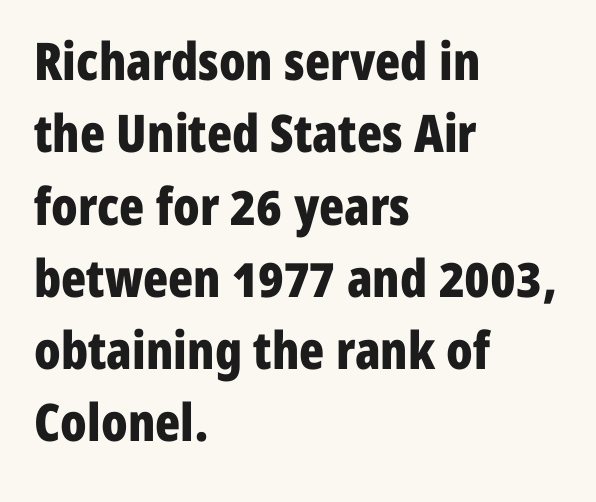
{"serif": "no", "italic": "no", "bold": "yes", "weight": "bold", "width": "condensed", "stroke_contrast": "low", "x_height": "medium", "monospaced": "no", "underline": "no", "align": "left", "line_spacing": "normal", "line_spacing_ratio": 1.39, "letter_spacing": "normal", "letter_spacing_em": 0.0, "glyph_px": 52}
